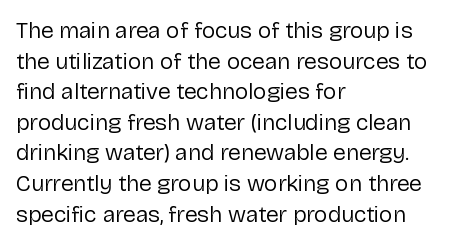
Vertical spacing — default. The text block is weighted toward the left margin, trailing off unevenly rightward. The baseline area is clear. These lines keep a tight, regular rhythm from letter to letter. No extra ink here — the face is not bold.
